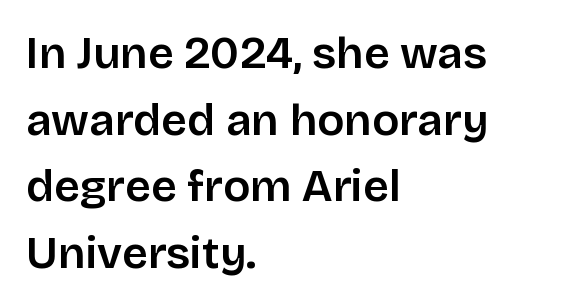
Q: Is the text italic (slanted)? A: No, it is upright.
Q: Is the typeface a serif or a sans-serif typeface? A: Sans-serif.
Q: Is the text underlined? A: No.
Q: How is the paragraph aligned? A: Left-aligned.
Q: Is the spacing between letters normal or unusually wide? A: Normal.
Q: Is the spacing between lines tight, normal or loose? A: Normal.
Q: Width (condensed, normal, or wide)? A: Normal.
Q: Stroke contrast? A: Low.
Q: x-height? A: Large.
Q: Monospaced? A: No.
